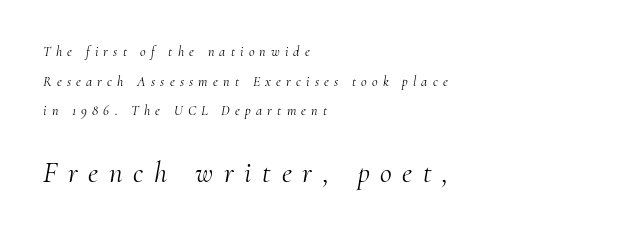
{"serif": "yes", "italic": "yes", "lean": "right", "slant_degrees": 10, "bold": "no", "weight": "light", "width": "normal", "stroke_contrast": "medium", "x_height": "small", "monospaced": "no", "underline": "no", "align": "left", "line_spacing": "loose", "line_spacing_ratio": 2.12, "letter_spacing": "wide", "letter_spacing_em": 0.37, "larger_block": "second", "size_ratio": 2.07, "glyph_px": 29}
